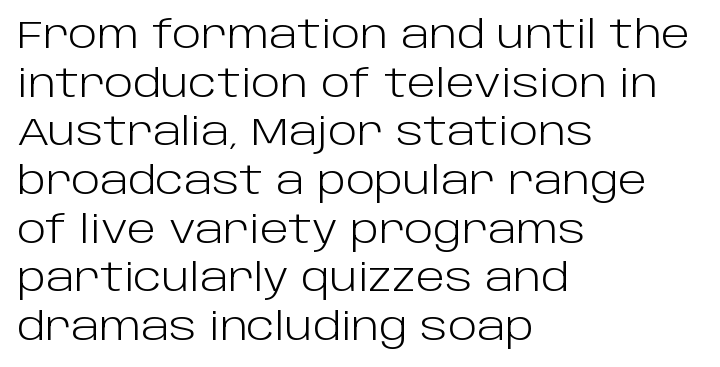
Q: Is the text bold? A: No.
Q: Is the text italic (slanted)? A: No, it is upright.
Q: Is the typeface a serif or a sans-serif typeface? A: Sans-serif.
Q: Is the text underlined? A: No.
Q: How is the paragraph aligned? A: Left-aligned.
Q: Is the spacing between letters normal or unusually wide? A: Normal.
Q: Is the spacing between lines tight, normal or loose? A: Normal.
Q: Width (condensed, normal, or wide)? A: Normal.
Q: Stroke contrast? A: Low.
Q: x-height? A: Large.
Q: Monospaced? A: No.
